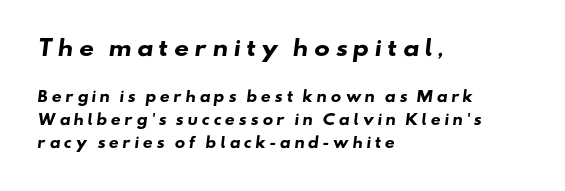
Q: Is the text bold? A: Yes.
Q: Is the text underlined? A: No.
Q: How is the paragraph aligned? A: Left-aligned.
Q: Is the spacing between letters normal or unusually wide? A: Unusually wide.
Q: Is the spacing between lines tight, normal or loose? A: Normal.
Q: Which block of text is set in a larger size, the first (top) or the second (bottom)? A: The first (top) one.
